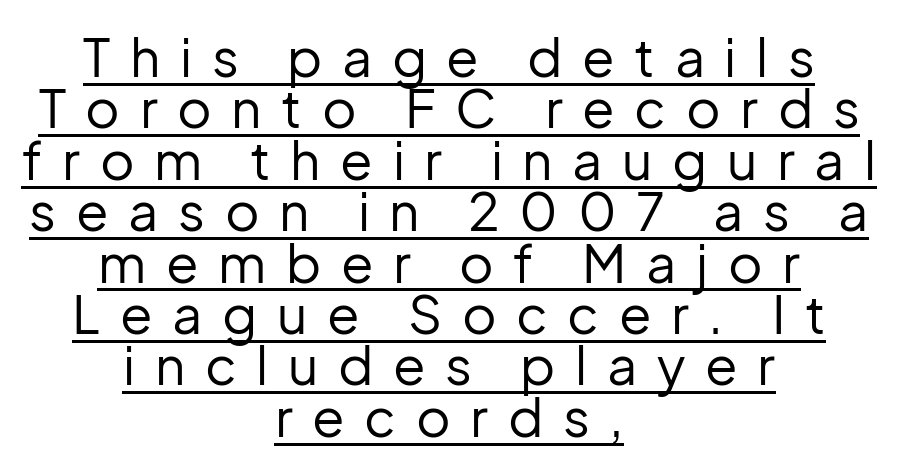
Q: Is the text bold? A: No.
Q: Is the text italic (slanted)? A: No, it is upright.
Q: Is the typeface a serif or a sans-serif typeface? A: Sans-serif.
Q: Is the text underlined? A: Yes.
Q: How is the paragraph aligned? A: Centered.
Q: Is the spacing between letters normal or unusually wide? A: Unusually wide.
Q: Is the spacing between lines tight, normal or loose? A: Tight.
Q: Width (condensed, normal, or wide)? A: Normal.
Q: Stroke contrast? A: Low.
Q: x-height? A: Medium.
Q: Monospaced? A: No.
